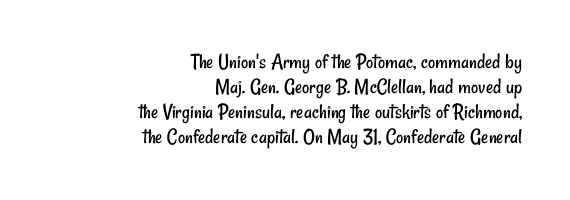
{"bold": "no", "underline": "no", "align": "right", "line_spacing": "tight", "line_spacing_ratio": 1.14, "letter_spacing": "normal", "letter_spacing_em": 0.0, "glyph_px": 22}
